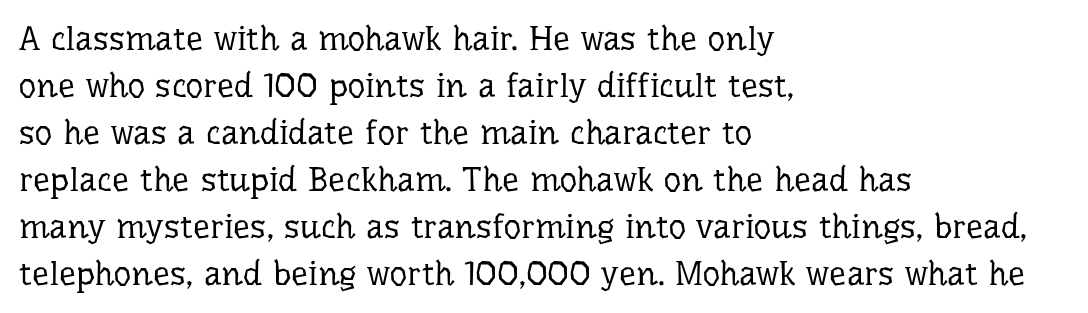
This is the regular roman posture of the typeface. The text block is weighted toward the left margin, trailing off unevenly rightward. Nothing heavy about these letters — not bold at all. Short note: letters normally spaced.
